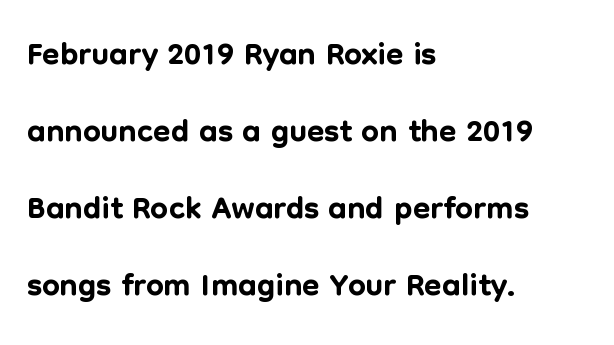
The image shows 50 px sans-serif type, upright; set left-aligned, normal line spacing (1.54x), normal letter spacing, not underlined; low stroke contrast and a medium x-height.
